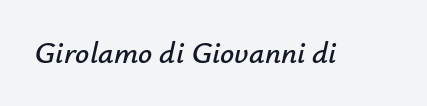
The letters advance in unequal steps, a hallmark of proportional type. Each row of text sits above clean, open space. Standard letterfit; no display-style spreading of the glyphs. The axis of the letterforms is tilted away from vertical.
